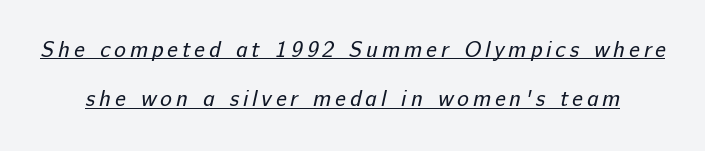
Q: Is the text bold? A: No.
Q: Is the text underlined? A: Yes.
Q: Is the spacing between lines tight, normal or loose? A: Loose.
